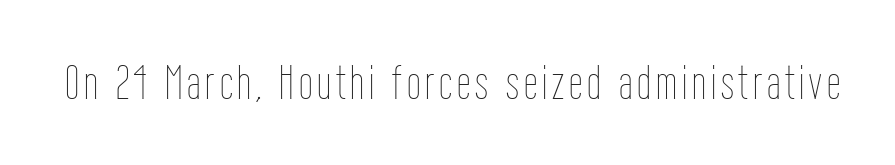
{"italic": "no", "bold": "no", "weight": "thin", "width": "condensed", "stroke_contrast": "low", "x_height": "medium", "monospaced": "no", "underline": "no", "glyph_px": 49}
